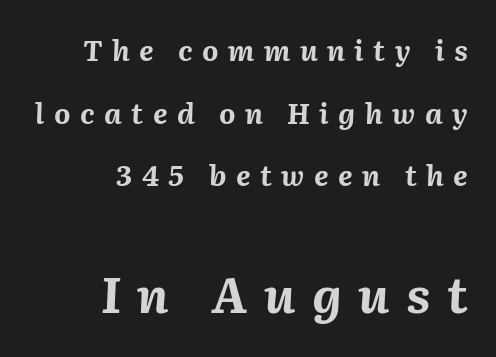
{"italic": "yes", "lean": "right", "slant_degrees": 2, "bold": "yes", "weight": "bold", "width": "normal", "stroke_contrast": "medium", "x_height": "medium", "monospaced": "no", "underline": "no", "align": "right", "line_spacing": "loose", "line_spacing_ratio": 2.24, "letter_spacing": "wide", "letter_spacing_em": 0.34, "larger_block": "second", "size_ratio": 1.75, "glyph_px": 49}
